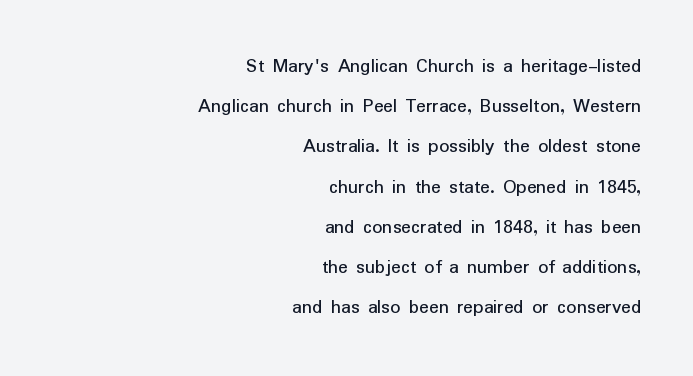
{"italic": "no", "underline": "no", "align": "right", "line_spacing": "loose", "line_spacing_ratio": 2.01, "letter_spacing": "normal", "letter_spacing_em": 0.0, "glyph_px": 20}
